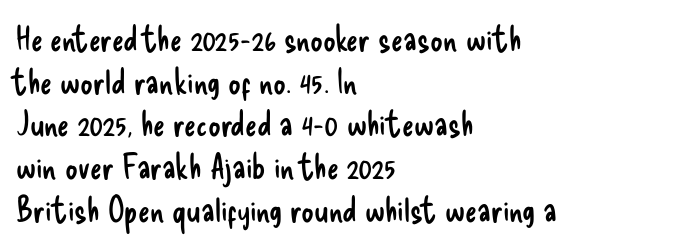
The image shows 35 px regular-weight, condensed sans-serif type, upright; set left-aligned, line spacing 1.22x, normal letter spacing, not underlined; low stroke contrast and a small x-height.
